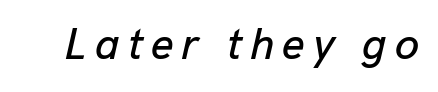
{"italic": "yes", "lean": "right", "slant_degrees": 13, "width": "normal", "stroke_contrast": "low", "x_height": "medium", "monospaced": "no", "underline": "no", "glyph_px": 44}
